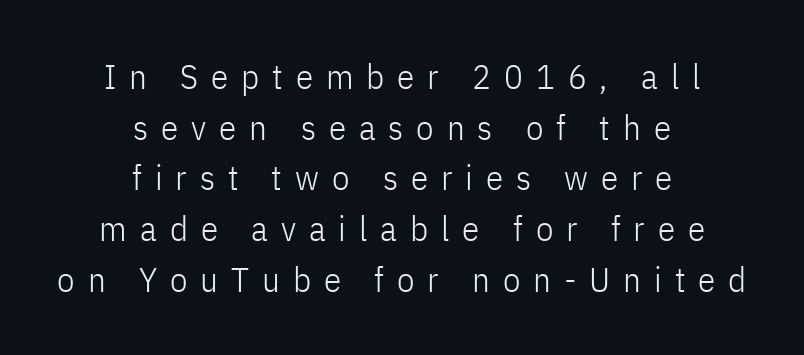
Between one letter and the next there's a generous, obvious gap. Varying glyph widths throughout — classic text-font behaviour. Short and long lines alike share a common midpoint. Weight: not bold — regular or lighter. The rendering uses a moderate line-height, typical for paragraphs.
